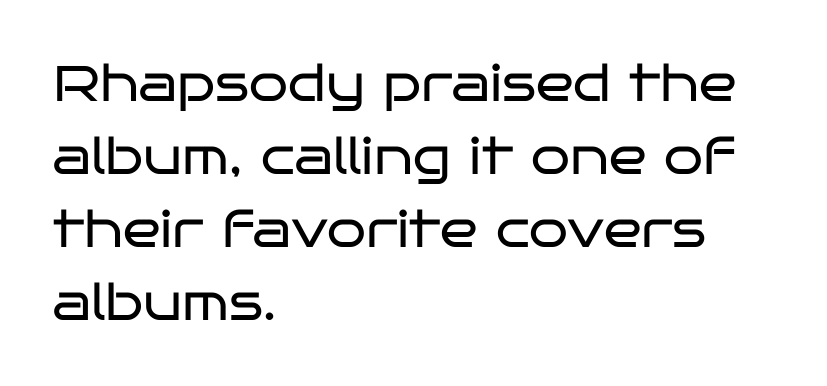
{"serif": "no", "italic": "no", "bold": "no", "weight": "regular", "width": "wide", "stroke_contrast": "low", "x_height": "large", "monospaced": "no", "underline": "no", "align": "left", "line_spacing": "normal", "line_spacing_ratio": 1.46, "letter_spacing": "normal", "letter_spacing_em": 0.0, "glyph_px": 50}
